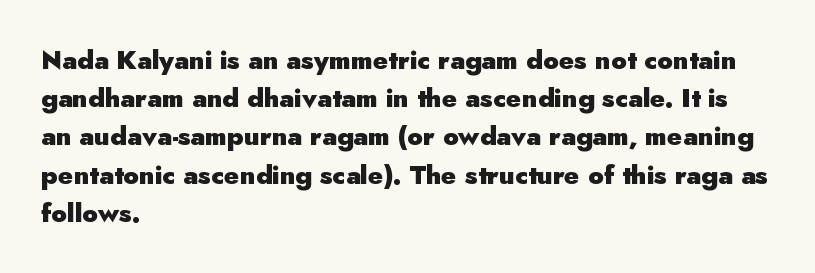
The image shows 26 px bold type, upright; set left-aligned, normal line spacing (1.47x), normal letter spacing, not underlined.
